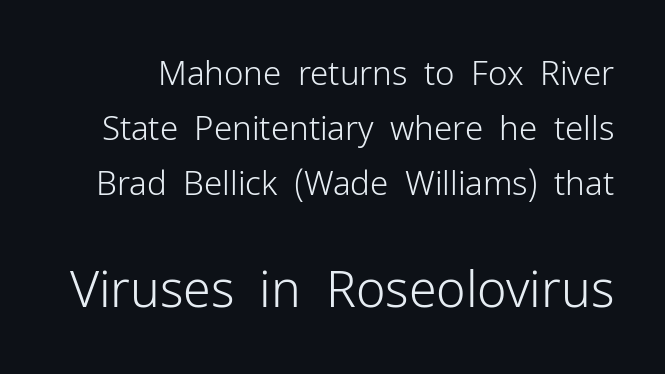
The image shows 50 px light sans-serif type, upright; set normal line spacing (1.67x), normal letter spacing, not underlined; the second (bottom) block is 1.52x larger; low stroke contrast and a medium x-height.
